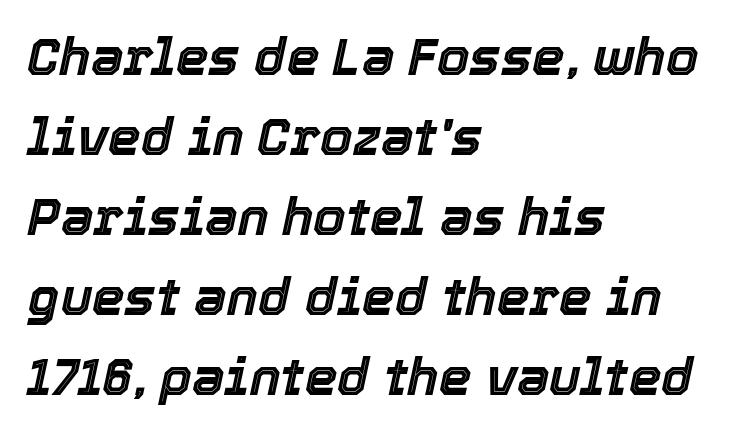
The image shows 52 px text type, italic (leaning right); set left-aligned, normal line spacing (1.54x), normal letter spacing, not underlined; a medium x-height.
